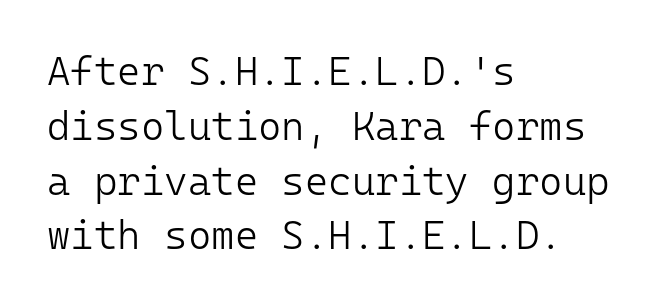
Q: Is the text bold? A: No.
Q: Is the text italic (slanted)? A: No, it is upright.
Q: Is the typeface a serif or a sans-serif typeface? A: Sans-serif.
Q: Is the text underlined? A: No.
Q: How is the paragraph aligned? A: Left-aligned.
Q: Is the spacing between letters normal or unusually wide? A: Normal.
Q: Is the spacing between lines tight, normal or loose? A: Normal.
Q: Width (condensed, normal, or wide)? A: Normal.
Q: Stroke contrast? A: Low.
Q: x-height? A: Medium.
Q: Monospaced? A: Yes.
